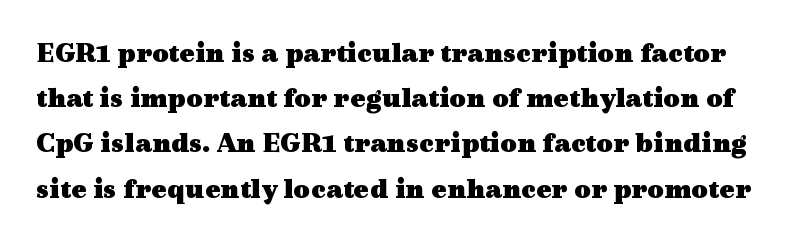
This is roman type, the default non-slanted kind. A typesetter would call this zero additional tracking. The passage shown is typed in a proportional face where columns would drift. Summary of weight: heavy, a full bold. The strip under each line holds only bare page.
